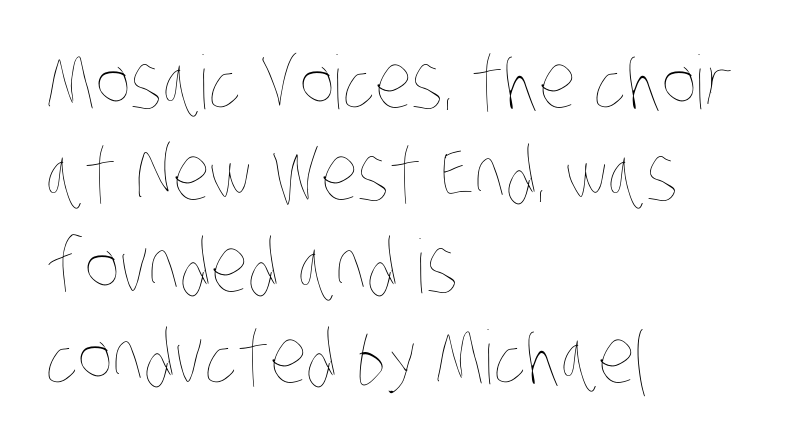
{"bold": "no", "weight": "thin", "width": "condensed", "stroke_contrast": "low", "x_height": "large", "monospaced": "no", "underline": "no", "align": "left", "line_spacing_ratio": 1.24, "letter_spacing": "normal", "letter_spacing_em": 0.0, "glyph_px": 74}
